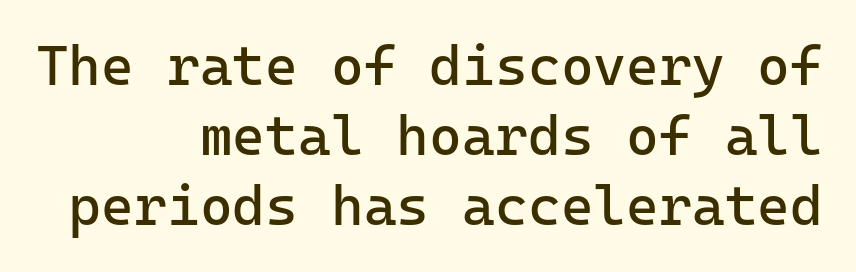
Q: Is the text bold? A: No.
Q: Is the text italic (slanted)? A: No, it is upright.
Q: Is the typeface a serif or a sans-serif typeface? A: Sans-serif.
Q: Is the text underlined? A: No.
Q: How is the paragraph aligned? A: Right-aligned.
Q: Is the spacing between letters normal or unusually wide? A: Normal.
Q: Is the spacing between lines tight, normal or loose? A: Normal.
Q: Width (condensed, normal, or wide)? A: Normal.
Q: Stroke contrast? A: Low.
Q: x-height? A: Medium.
Q: Monospaced? A: Yes.
